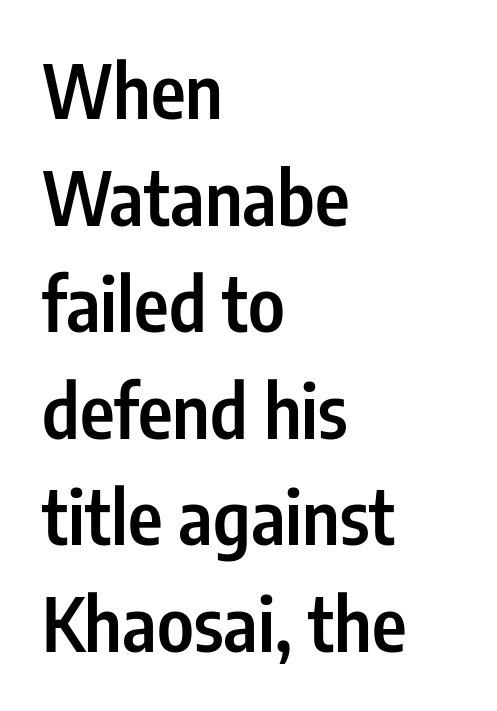
{"serif": "no", "italic": "no", "bold": "semi", "weight": "semibold", "width": "condensed", "stroke_contrast": "low", "x_height": "medium", "monospaced": "no", "underline": "no", "align": "left", "line_spacing": "normal", "line_spacing_ratio": 1.44, "letter_spacing": "normal", "letter_spacing_em": 0.0, "glyph_px": 74}
